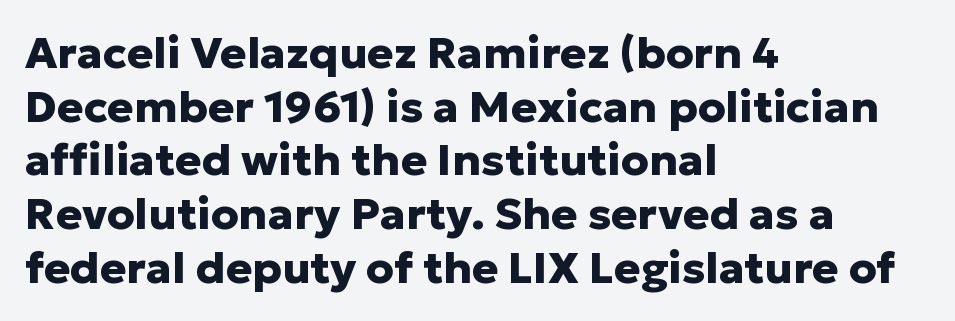
The image shows 44 px heavy sans-serif type, upright; set left-aligned, line spacing 1.22x, normal letter spacing, not underlined; low stroke contrast and a medium x-height.
